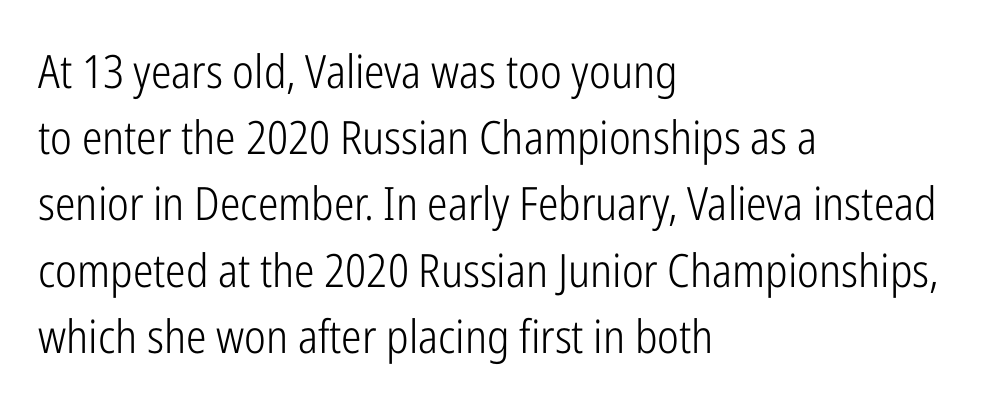
Summary of vertical rhythm: regular, with standard interline spacing. Students, note that the glyphs here touch the page at normal intervals. Descenders are the only things crossing below the line. Typeset ragged right — the left edge is the straight one. The type family on display is of the sans-serif kind. The characters are drawn with everyday or finer stroke widths.
